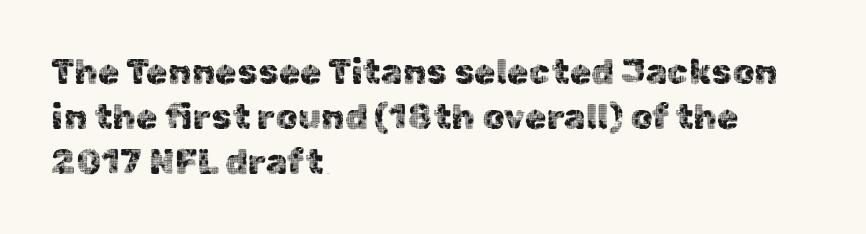
{"serif": "no", "italic": "no", "width": "normal", "x_height": "medium", "monospaced": "no", "underline": "no", "align": "left", "line_spacing": "normal", "line_spacing_ratio": 1.28, "letter_spacing": "normal", "letter_spacing_em": 0.0, "glyph_px": 35}
